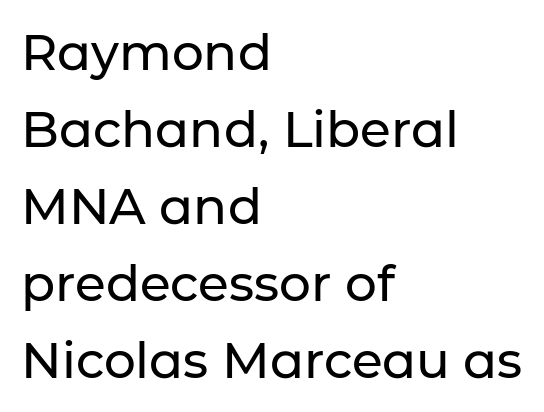
The image shows 50 px sans-serif type, upright; set left-aligned, normal line spacing (1.54x), normal letter spacing, not underlined; low stroke contrast and a medium x-height.
